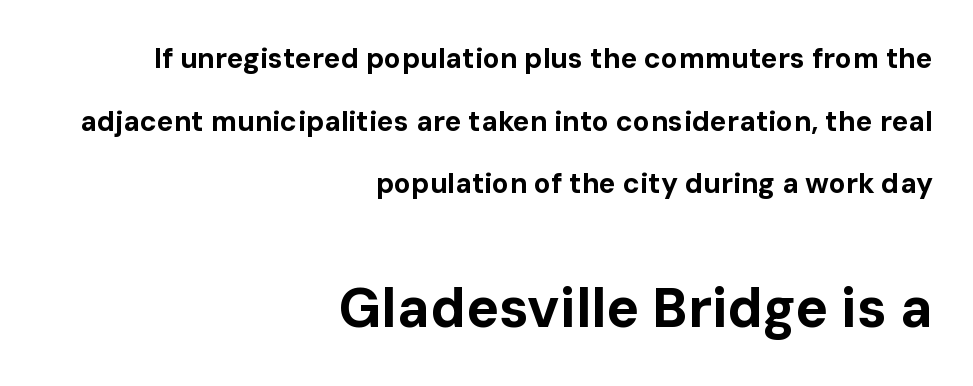
The image shows 55 px bold sans-serif type, upright; set right-aligned, loose line spacing (2.24x), normal letter spacing, not underlined; the second (bottom) block is 1.96x larger; low stroke contrast and a medium x-height.
